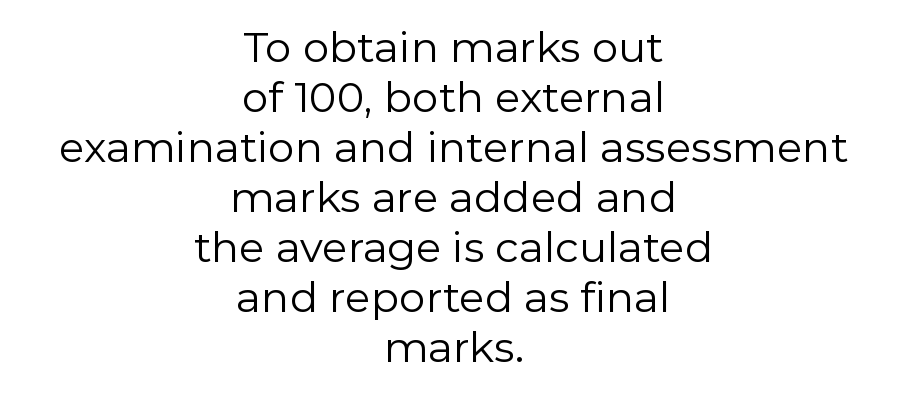
Does the type have serifs? No, each stem ends abruptly. Here the designer chose a conventional face with non-uniform glyph widths. A typesetter would mark this as roman, not italic. The string is rendered with underlining switched off. The typeface has the unassuming heft of standard copy or less. The compositor balanced each line on the midline.
